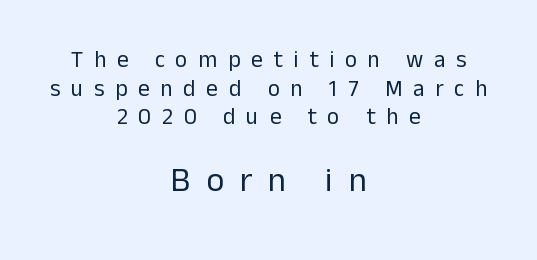
The image shows 34 px regular-weight sans-serif type, upright; set centered, normal line spacing (1.25x), unusually wide letter spacing (+0.47 em), not underlined; the second (bottom) block is 1.48x larger; low stroke contrast and a medium x-height.
